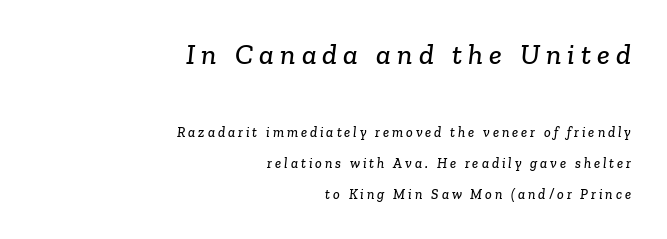
Q: Is the typeface a serif or a sans-serif typeface? A: Serif.
Q: Is the text underlined? A: No.
Q: How is the paragraph aligned? A: Right-aligned.
Q: Is the spacing between letters normal or unusually wide? A: Unusually wide.
Q: Is the spacing between lines tight, normal or loose? A: Loose.
Q: Which block of text is set in a larger size, the first (top) or the second (bottom)? A: The first (top) one.
Q: Width (condensed, normal, or wide)? A: Normal.
Q: Stroke contrast? A: Low.
Q: x-height? A: Medium.
Q: Monospaced? A: No.
